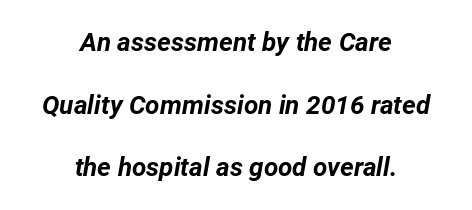
Q: Is the text bold? A: Yes.
Q: Is the text italic (slanted)? A: Yes, it leans right by about 12 degrees.
Q: Is the text underlined? A: No.
Q: How is the paragraph aligned? A: Centered.
Q: Is the spacing between letters normal or unusually wide? A: Normal.
Q: Is the spacing between lines tight, normal or loose? A: Loose.
